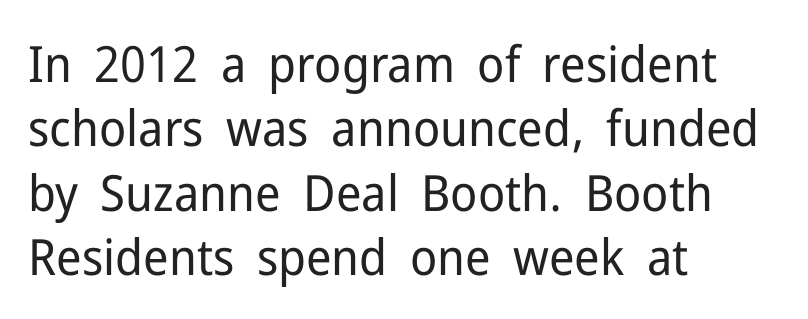
{"serif": "no", "italic": "no", "bold": "no", "weight": "regular", "width": "normal", "stroke_contrast": "low", "x_height": "medium", "monospaced": "no", "underline": "no", "align": "left", "line_spacing": "normal", "line_spacing_ratio": 1.29, "letter_spacing": "normal", "letter_spacing_em": 0.0, "glyph_px": 50}
